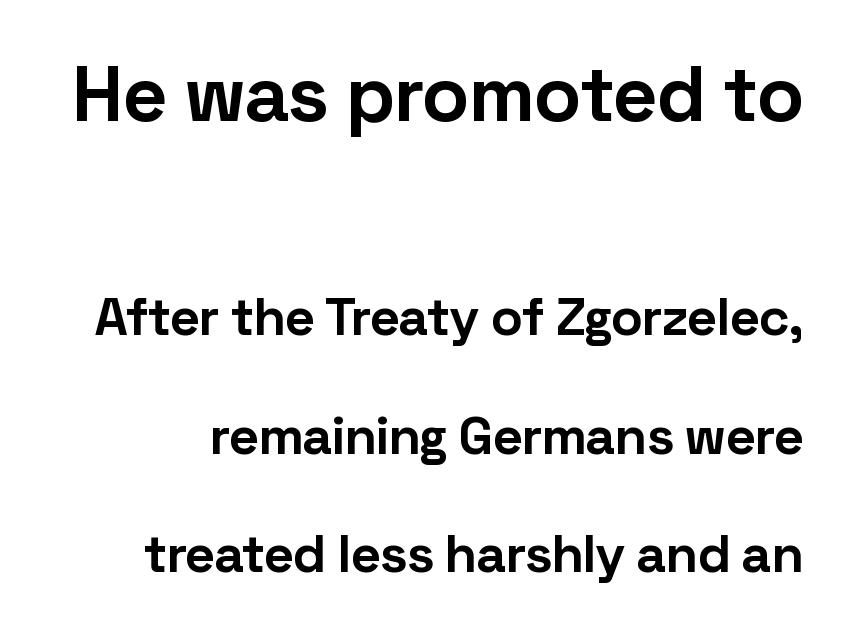
Q: Is the text bold? A: Yes.
Q: Is the text italic (slanted)? A: No, it is upright.
Q: Is the typeface a serif or a sans-serif typeface? A: Sans-serif.
Q: Is the text underlined? A: No.
Q: Is the spacing between letters normal or unusually wide? A: Normal.
Q: Is the spacing between lines tight, normal or loose? A: Loose.
Q: Which block of text is set in a larger size, the first (top) or the second (bottom)? A: The first (top) one.
Q: Width (condensed, normal, or wide)? A: Normal.
Q: Stroke contrast? A: Low.
Q: x-height? A: Medium.
Q: Monospaced? A: No.
